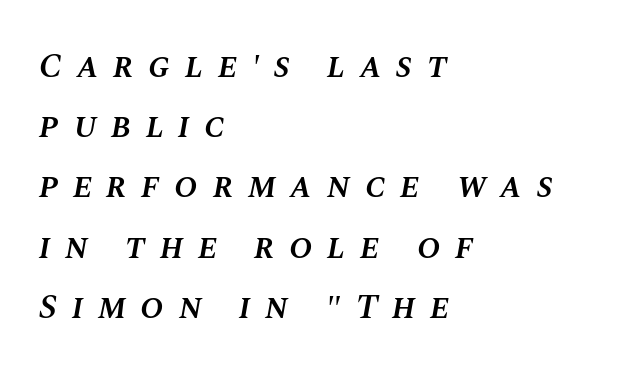
The image shows 35 px semibold type, italic (leaning right); set left-aligned, line spacing 1.72x, unusually wide letter spacing (+0.41 em), not underlined; medium stroke contrast and a large x-height.
